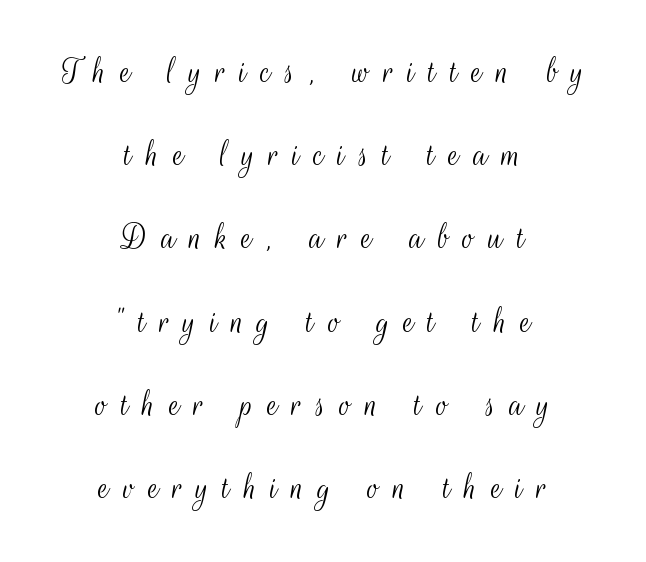
Q: Is the text bold? A: No.
Q: Is the text italic (slanted)? A: Yes.
Q: Is the typeface a serif or a sans-serif typeface? A: Sans-serif.
Q: Is the text underlined? A: No.
Q: How is the paragraph aligned? A: Centered.
Q: Is the spacing between letters normal or unusually wide? A: Unusually wide.
Q: Is the spacing between lines tight, normal or loose? A: Loose.
Q: Width (condensed, normal, or wide)? A: Condensed.
Q: Stroke contrast? A: Medium.
Q: x-height? A: Small.
Q: Monospaced? A: No.
